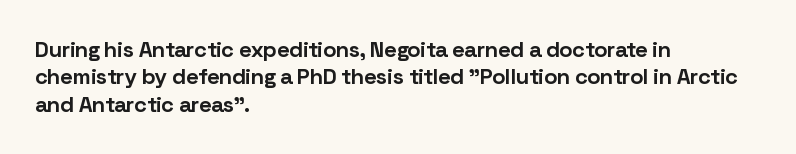
The image shows 22 px bold type, upright; set left-aligned, line spacing 1.24x, normal letter spacing, not underlined.
